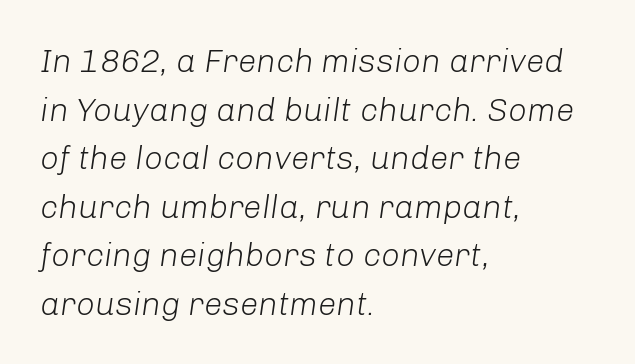
The image shows 33 px light type, italic (leaning right); set left-aligned, normal line spacing (1.47x), normal letter spacing, not underlined; low stroke contrast and a medium x-height.
